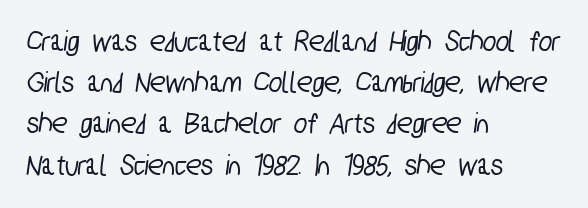
{"serif": "no", "width": "condensed", "stroke_contrast": "low", "x_height": "medium", "monospaced": "no", "underline": "no", "align": "left", "line_spacing": "normal", "line_spacing_ratio": 1.33, "letter_spacing": "normal", "letter_spacing_em": 0.0, "glyph_px": 31}
